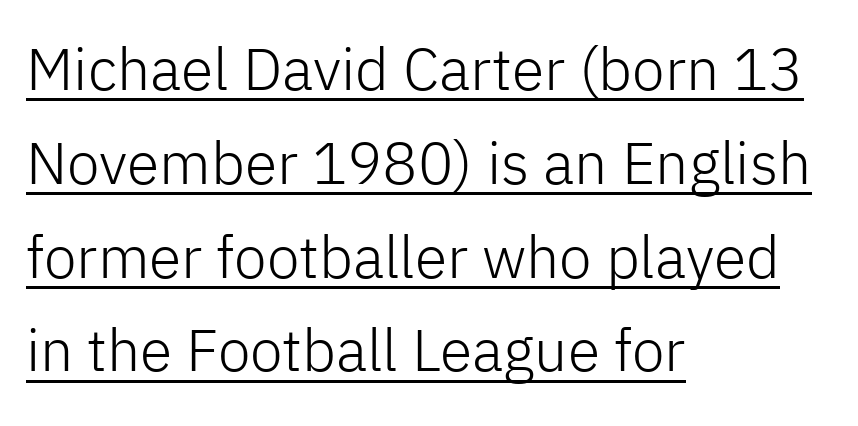
Q: Is the text bold? A: No.
Q: Is the text italic (slanted)? A: No, it is upright.
Q: Is the typeface a serif or a sans-serif typeface? A: Sans-serif.
Q: Is the text underlined? A: Yes.
Q: How is the paragraph aligned? A: Left-aligned.
Q: Is the spacing between letters normal or unusually wide? A: Normal.
Q: Is the spacing between lines tight, normal or loose? A: Normal.
Q: Width (condensed, normal, or wide)? A: Normal.
Q: Stroke contrast? A: Low.
Q: x-height? A: Medium.
Q: Monospaced? A: No.
